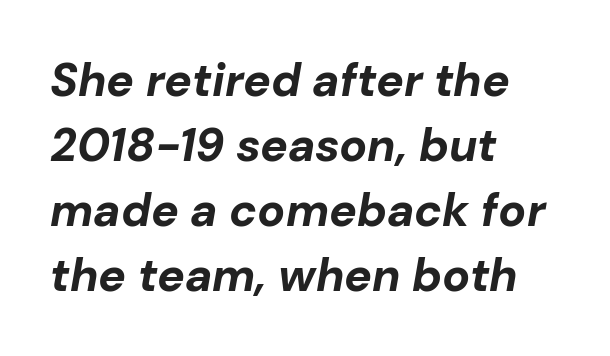
Q: Is the text bold? A: Yes.
Q: Is the text italic (slanted)? A: Yes, it leans right by about 10 degrees.
Q: Is the text underlined? A: No.
Q: How is the paragraph aligned? A: Left-aligned.
Q: Is the spacing between letters normal or unusually wide? A: Normal.
Q: Is the spacing between lines tight, normal or loose? A: Normal.
Q: Width (condensed, normal, or wide)? A: Normal.
Q: Stroke contrast? A: Low.
Q: x-height? A: Medium.
Q: Monospaced? A: No.
